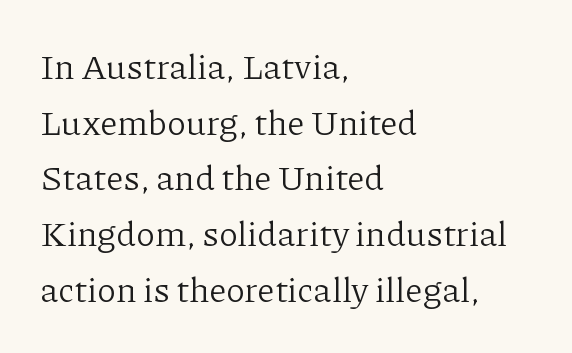
The face looks like a standard text weight, possibly lighter. Alignment: flush left. To sum up the face: it has serifs. The font's upright variant was chosen for this text. Vertical spacing — default. The type is set solid horizontally, with unmodified tracking.
